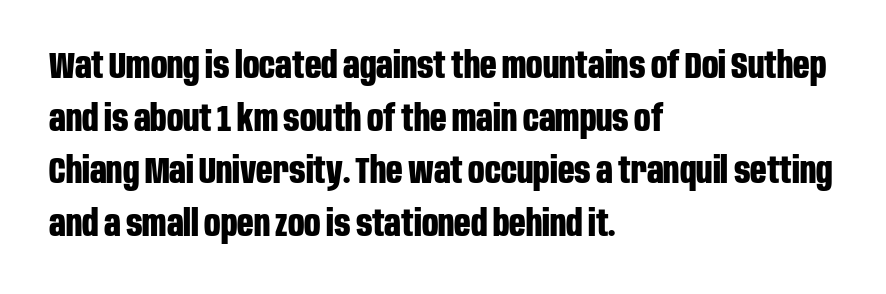
Honestly, the letter spacing is just normal — you wouldn't notice it. Looks like regular typesetting: each glyph gets only the width it needs. Evenly set lines give the paragraph a standard silhouette. Set as a true bold cut, around the 700 mark. These lines are set flush left with a ragged right edge. The words here are not underlined.
